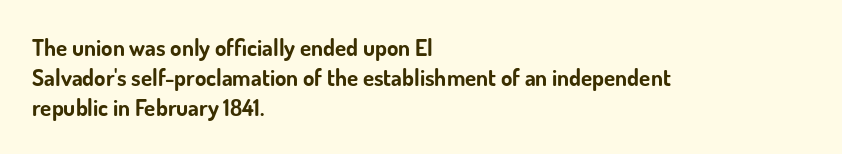
The image shows 23 px bold type, upright; set left-aligned, normal line spacing (1.3x), normal letter spacing, not underlined.
